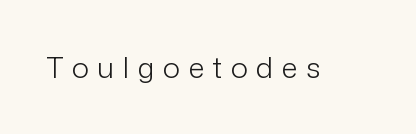
The image shows 29 px light sans-serif type, upright; set unusually wide letter spacing (+0.29 em), not underlined; low stroke contrast and a medium x-height.
